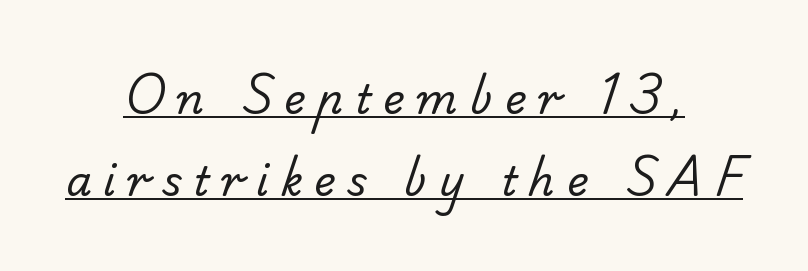
Q: Is the text bold? A: No.
Q: Is the typeface a serif or a sans-serif typeface? A: Sans-serif.
Q: Is the text underlined? A: Yes.
Q: How is the paragraph aligned? A: Centered.
Q: Is the spacing between letters normal or unusually wide? A: Unusually wide.
Q: Is the spacing between lines tight, normal or loose? A: Loose.
Q: Width (condensed, normal, or wide)? A: Normal.
Q: Stroke contrast? A: Low.
Q: x-height? A: Small.
Q: Monospaced? A: No.
